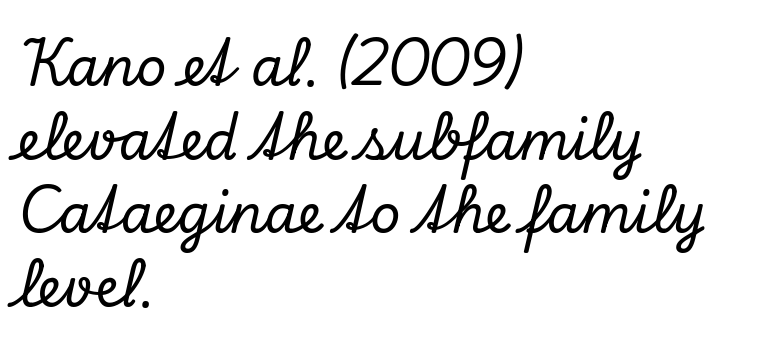
Q: Is the text italic (slanted)? A: Yes, it leans right by about 13 degrees.
Q: Is the typeface a serif or a sans-serif typeface? A: Serif.
Q: Is the text underlined? A: No.
Q: How is the paragraph aligned? A: Left-aligned.
Q: Is the spacing between letters normal or unusually wide? A: Normal.
Q: Is the spacing between lines tight, normal or loose? A: Normal.
Q: Width (condensed, normal, or wide)? A: Normal.
Q: Stroke contrast? A: Low.
Q: x-height? A: Small.
Q: Monospaced? A: No.
